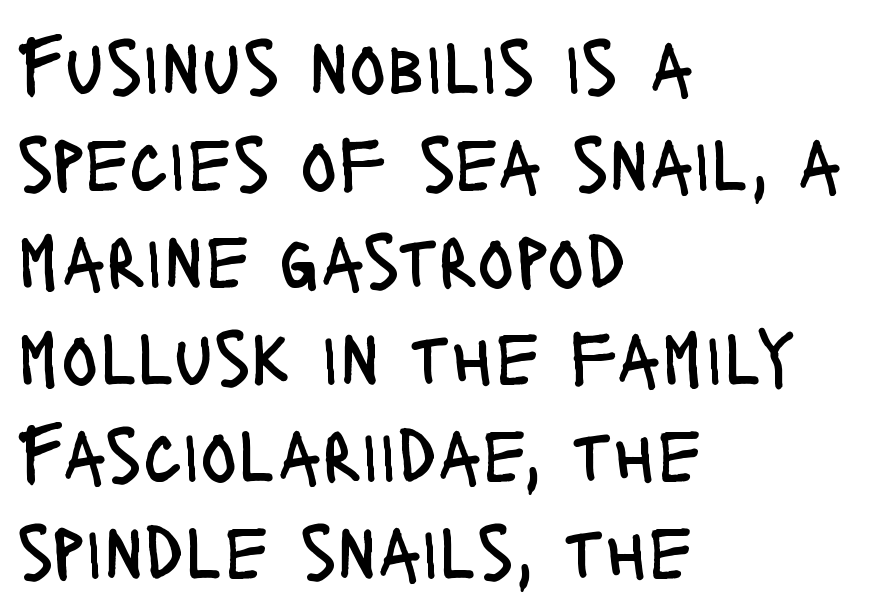
Q: Is the text bold? A: No.
Q: Is the text italic (slanted)? A: No, it is upright.
Q: Is the typeface a serif or a sans-serif typeface? A: Sans-serif.
Q: Is the text underlined? A: No.
Q: How is the paragraph aligned? A: Left-aligned.
Q: Is the spacing between letters normal or unusually wide? A: Normal.
Q: Is the spacing between lines tight, normal or loose? A: Normal.
Q: Width (condensed, normal, or wide)? A: Condensed.
Q: Stroke contrast? A: Low.
Q: x-height? A: Large.
Q: Monospaced? A: No.
